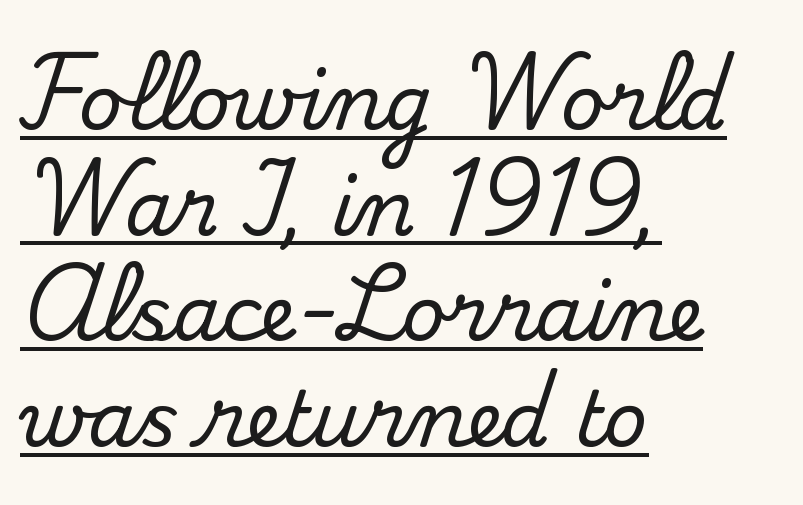
The image shows 76 px text type; set left-aligned, normal line spacing (1.39x), normal letter spacing, underlined; medium stroke contrast and a small x-height.
